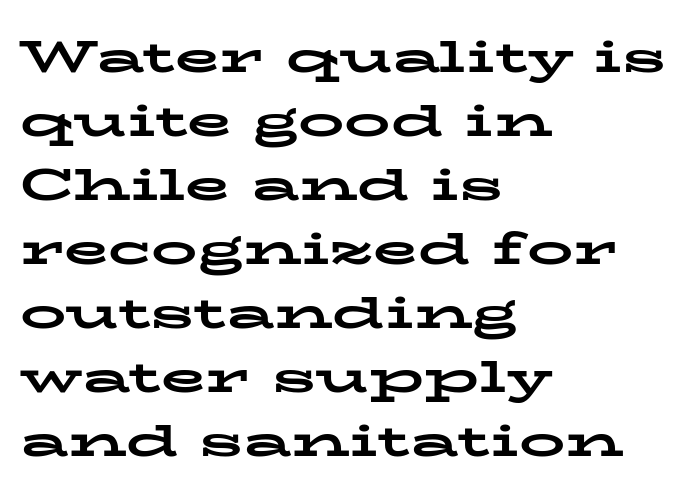
Standard letterfit; no display-style spreading of the glyphs. Weight check: bold — yes, fully. Each row of text sits above clean, open space. The paragraph has a hard left edge and a soft right edge. The passage shown is typeset with a serif family.
